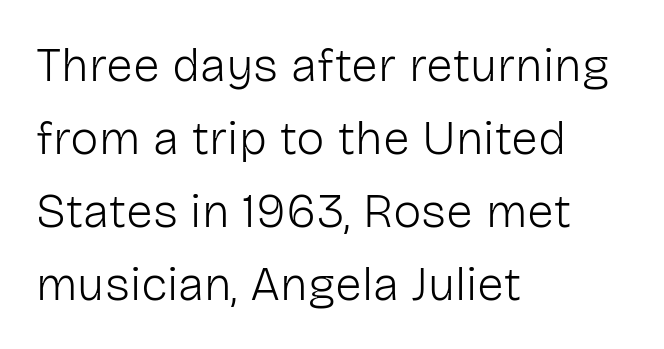
{"serif": "no", "italic": "no", "bold": "no", "weight": "light", "width": "normal", "stroke_contrast": "low", "x_height": "medium", "monospaced": "no", "underline": "no", "align": "left", "line_spacing": "normal", "line_spacing_ratio": 1.52, "letter_spacing": "normal", "letter_spacing_em": 0.0, "glyph_px": 48}
